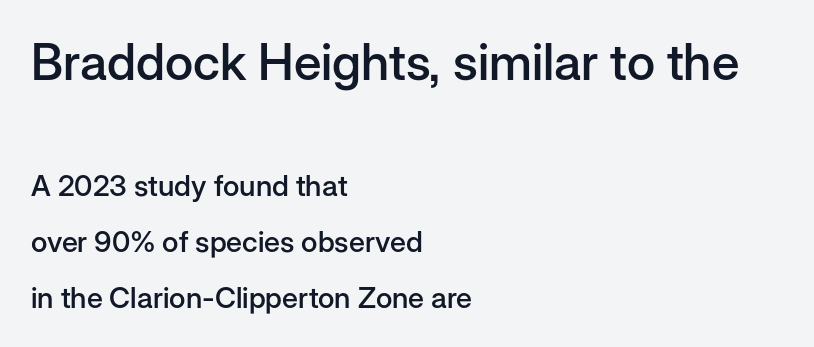
The image shows 50 px semibold sans-serif type, upright; set left-aligned, loose line spacing (1.93x), normal letter spacing, not underlined; the first (top) block is 1.72x larger; low stroke contrast and a medium x-height.
